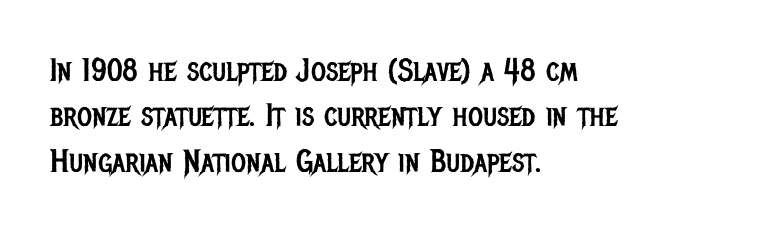
Look at the bottom of the vertical strokes: they stop flat, with no serifs. The zone under the glyphs is completely vacant. Varying glyph widths throughout — classic text-font behaviour. Students, note that the glyphs here touch the page at normal intervals. Typeset ragged right — the left edge is the straight one.
